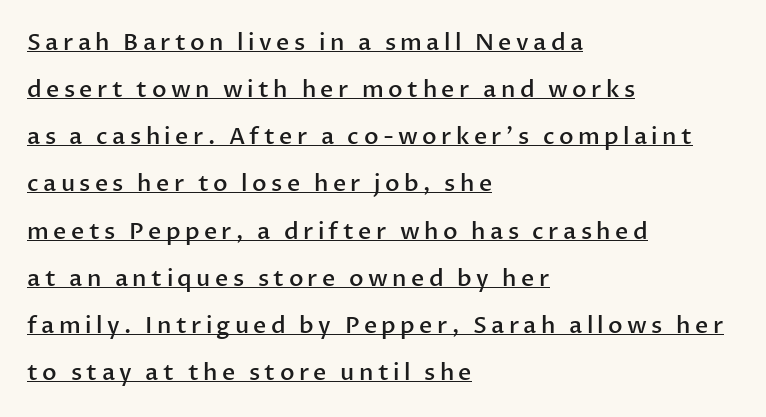
You could fit nearly another row in the gap between these rows. Each line of the rendering has a horizontal stroke beneath the glyphs. Strokes here are thickened, but only to semibold level. The rag falls on the right side of this text block.
